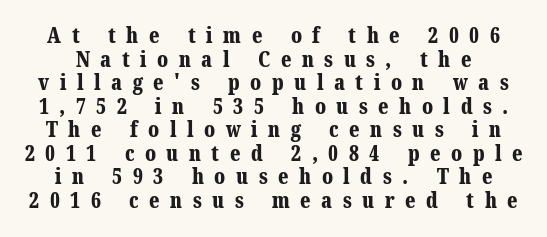
Characters follow at a spacing far wider than the type designer built in. A typesetter would call this leading minimal, almost set solid. The space directly below the letters is spotless. Typographic density is high because the face is bold.
